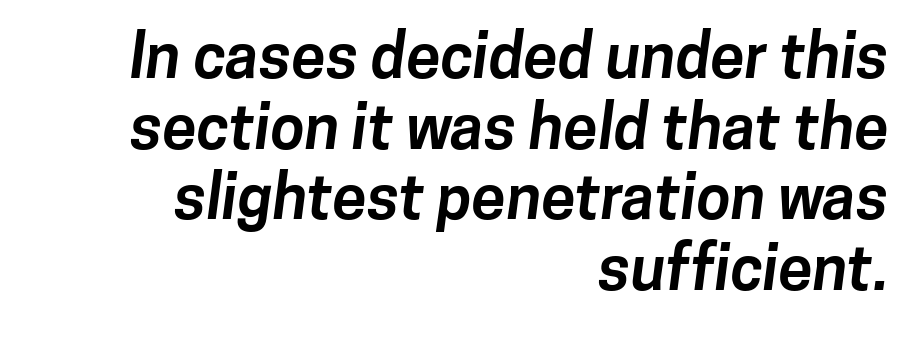
{"serif": "no", "bold": "yes", "weight": "bold", "width": "normal", "stroke_contrast": "low", "x_height": "medium", "monospaced": "no", "underline": "no", "align": "right", "line_spacing": "tight", "line_spacing_ratio": 1.14, "letter_spacing": "normal", "letter_spacing_em": 0.0, "glyph_px": 62}
